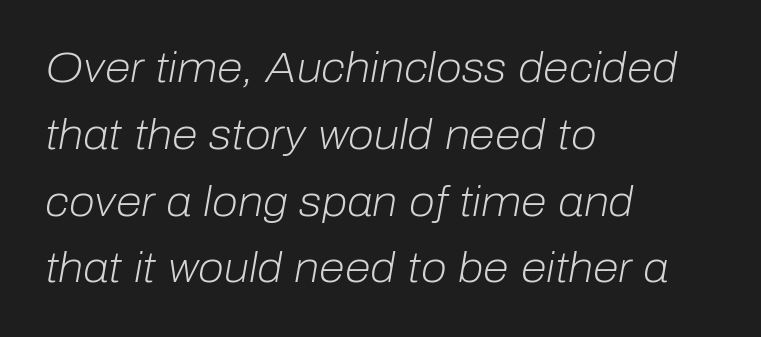
Heft: none added — not bold. Do the characters align in a grid? No, the font is proportional. Every row of glyphs begins at an identical x-position on the left. The type is set solid horizontally, with unmodified tracking. Line spacing here is normal.
